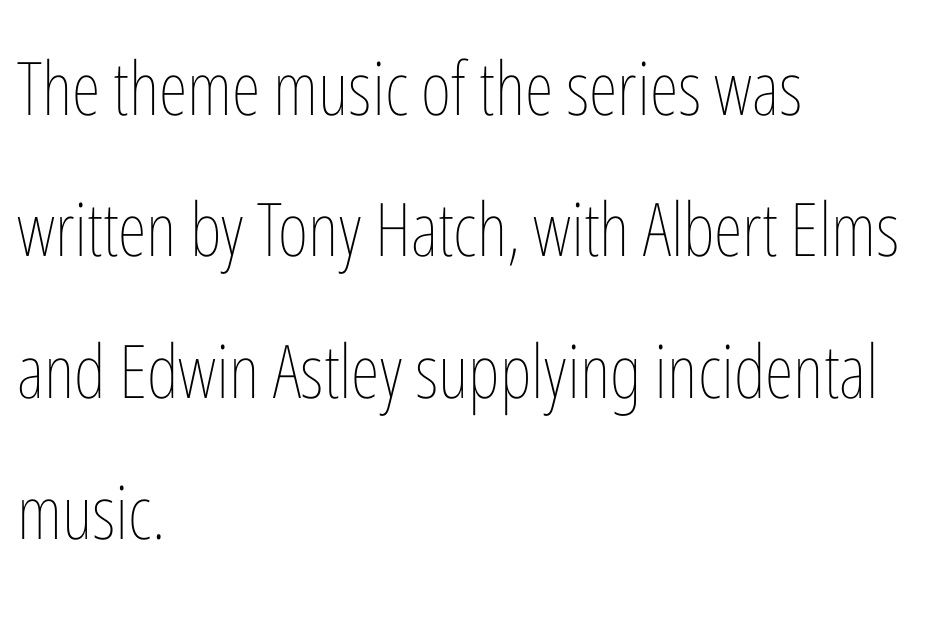
Stems here are at most as thick as an everyday book face. Underline: absent. These lines were composed using upright roman letters. Glyph-to-glyph distance matches everyday printed text. Compared with a centered layout, this one pins lines to the left instead. Honestly, the rows look like they've been pulled way apart.
